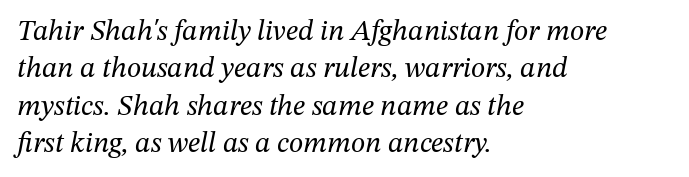
The image shows 29 px regular-weight serif type, italic (leaning right); set left-aligned, normal line spacing (1.29x), normal letter spacing, not underlined; medium stroke contrast and a medium x-height.
